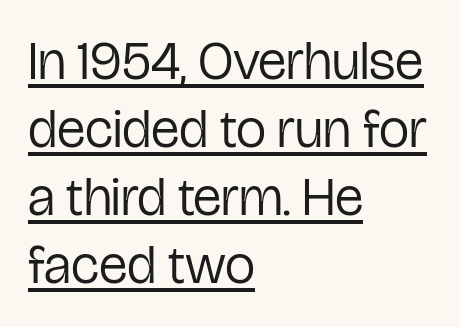
Each letter keeps its own natural width here, so spacing adapts to shape. Baseline-to-baseline distance is the conventional proportion of letter height. Left-aligned paragraph, ragged on the right. Honestly, the underline is the first thing you notice here. The letters sit at their default tracking, neither squeezed nor spread.
